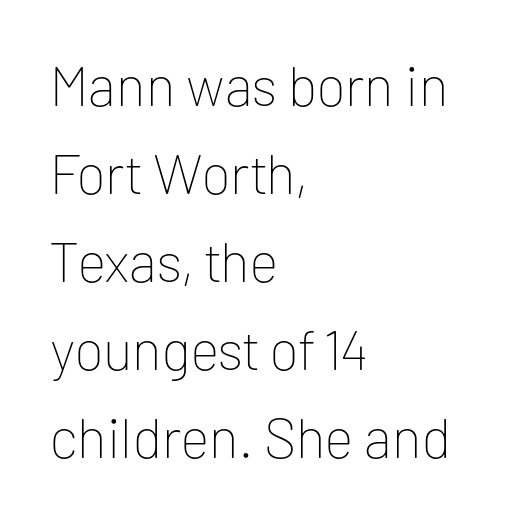
{"serif": "no", "italic": "no", "bold": "no", "weight": "thin", "width": "normal", "stroke_contrast": "low", "x_height": "medium", "monospaced": "no", "underline": "no", "align": "left", "line_spacing": "normal", "line_spacing_ratio": 1.57, "letter_spacing": "normal", "letter_spacing_em": 0.0, "glyph_px": 56}
